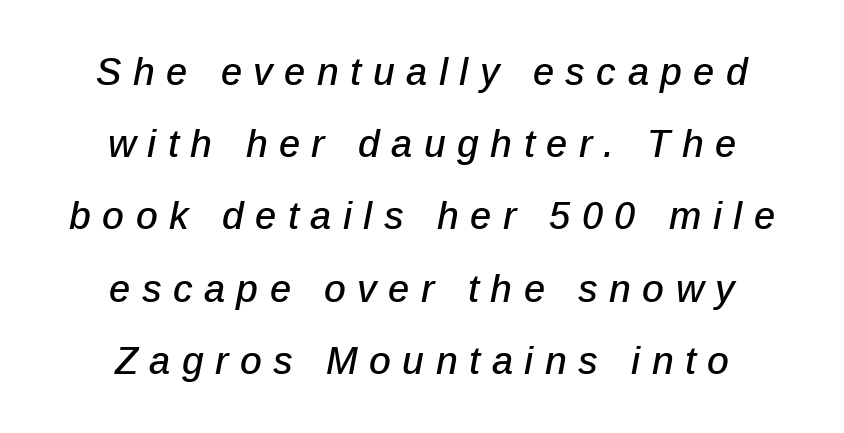
The image shows 38 px text type, italic (leaning right); set centered, loose line spacing (1.9x), unusually wide letter spacing (+0.3 em), not underlined; low stroke contrast and a medium x-height.
